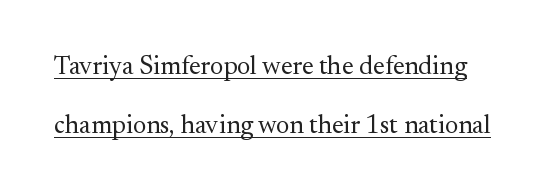
{"italic": "no", "bold": "no", "underline": "yes", "line_spacing": "loose", "line_spacing_ratio": 2.26, "letter_spacing": "normal", "letter_spacing_em": 0.0, "glyph_px": 26}
